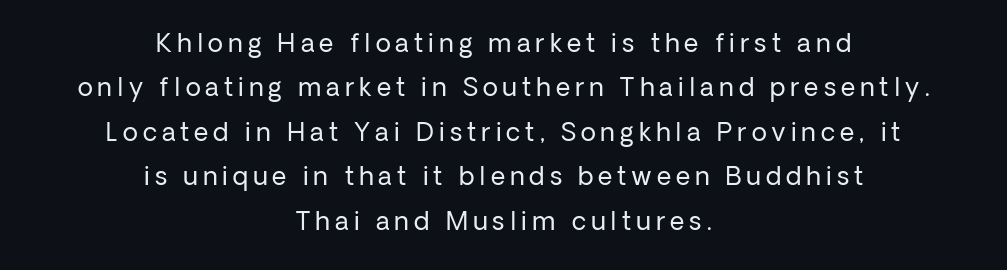
Q: Is the text bold? A: No.
Q: Is the text italic (slanted)? A: No, it is upright.
Q: Is the text underlined? A: No.
Q: How is the paragraph aligned? A: Centered.
Q: Is the spacing between letters normal or unusually wide? A: Unusually wide.
